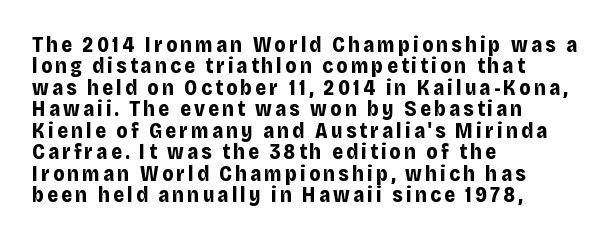
Descenders hang freely into open space. Upright lettering throughout. Line spacing here is tight. Summary of weight: heavy, a full bold. Short and long lines alike share a common starting point at left.
